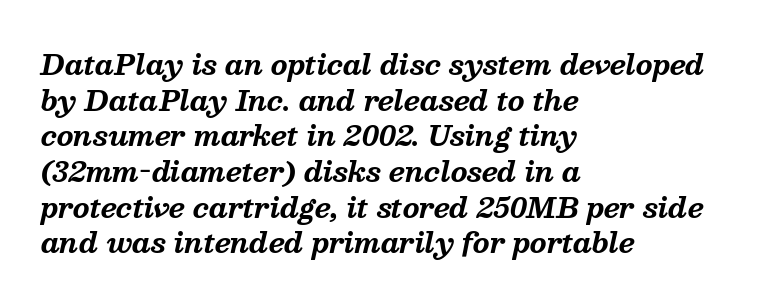
As a designer I'd log this as weight 700, bold. In terms of leading, this rendering sits right in the middle. The rendering anchors every line to the left-hand side. Honestly, the letter spacing is just normal — you wouldn't notice it. The face used here has a pronounced slope to its letters. Bare-footed words on every line.
